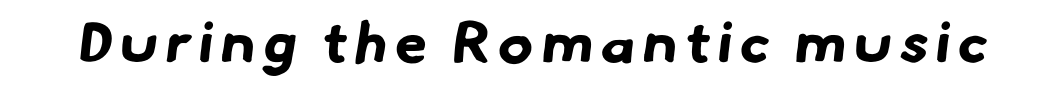
{"serif": "no", "bold": "yes", "weight": "bold", "width": "normal", "stroke_contrast": "low", "x_height": "small", "monospaced": "no", "underline": "no", "glyph_px": 58}
